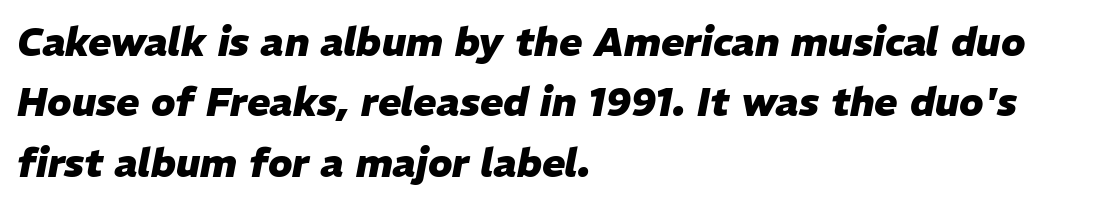
The image shows 39 px heavy type, italic (leaning right); set left-aligned, normal line spacing (1.55x), normal letter spacing, not underlined; low stroke contrast and a medium x-height.
